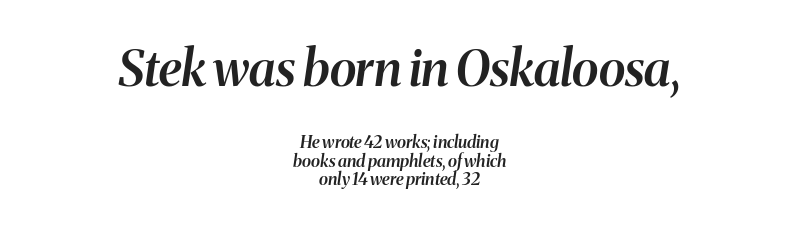
Compared with typical paragraphs, the rows here are closer together. Lines of text with bare space underneath. What weight is shown? A semibold, between regular and bold. Reading top to bottom, the characters get smaller at the block break. Tracking value appears to be zero — textbook default spacing. The text carries the slant typical of an italic or oblique font.
